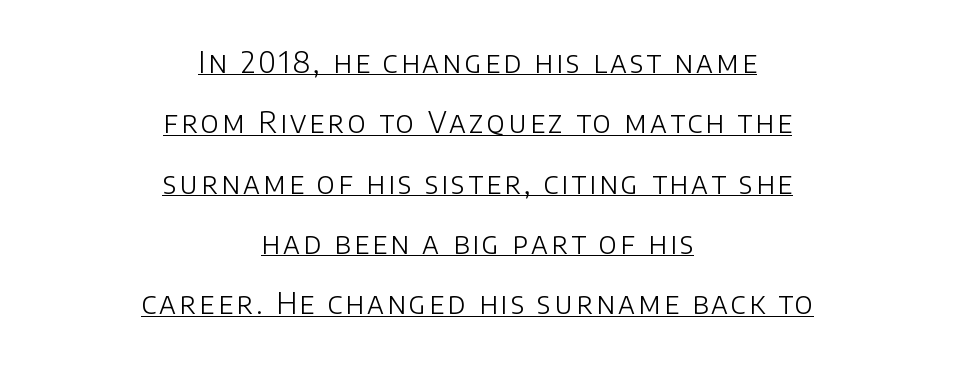
The typesetter chose a symmetrical, centered arrangement here. These lines were composed using upright roman letters. Nothing sits at the stroke ends, so this counts as sans-serif. These lines are rendered in a variable-pitch font.
